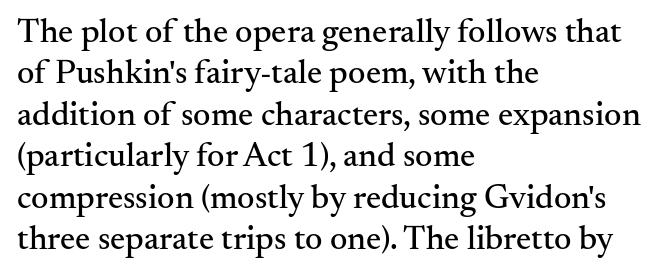
The letterforms sit shoulder to shoulder at normal distance. The passage shown is not underscored anywhere. Spacing verdict: proportional, widths tailored to each character. One-word summary of the alignment: left. What kind of face is this? One with serifs. You can tell it's not italic because the verticals are truly vertical.
